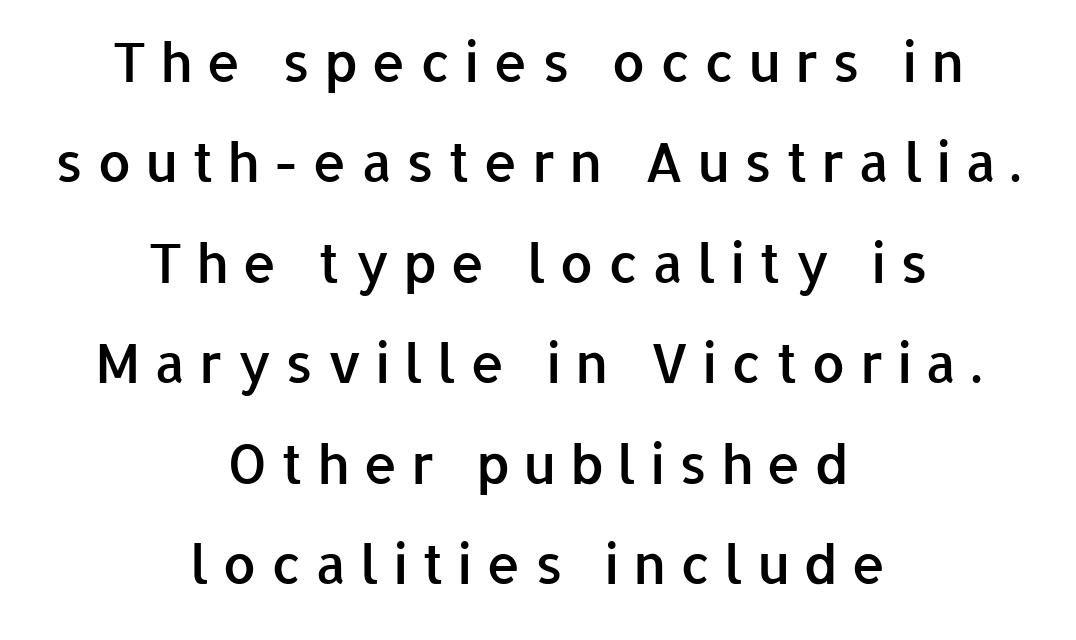
{"serif": "no", "italic": "no", "bold": "semi", "weight": "semibold", "width": "normal", "stroke_contrast": "low", "x_height": "medium", "monospaced": "no", "underline": "no", "align": "center", "line_spacing_ratio": 1.86, "letter_spacing": "wide", "letter_spacing_em": 0.25, "glyph_px": 54}
